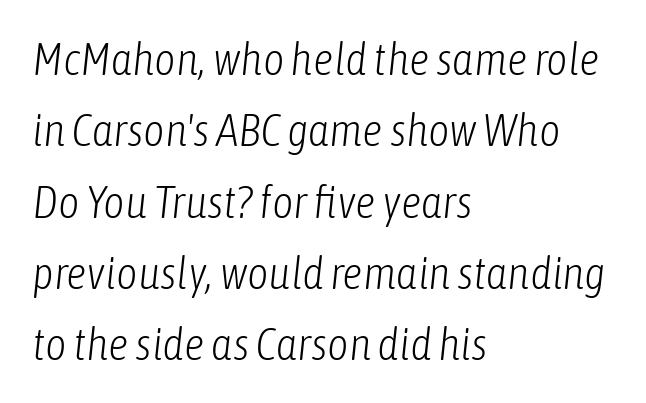
The image shows 46 px light, condensed type, italic (leaning right); set left-aligned, normal line spacing (1.55x), normal letter spacing, not underlined; low stroke contrast and a medium x-height.
